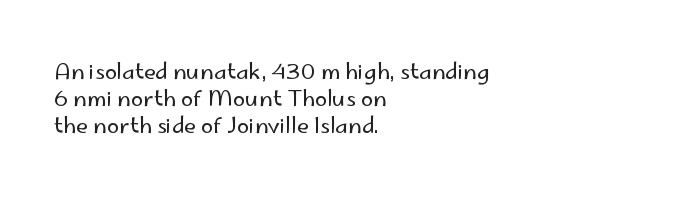
{"italic": "no", "bold": "no", "underline": "no", "align": "left", "line_spacing_ratio": 1.22, "letter_spacing": "normal", "letter_spacing_em": 0.0, "glyph_px": 22}
